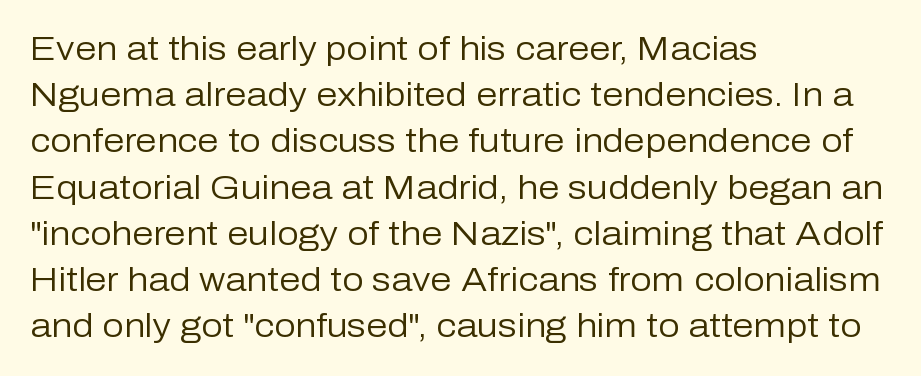
The image shows 34 px regular-weight sans-serif type, upright; set left-aligned, normal line spacing (1.36x), normal letter spacing, not underlined; low stroke contrast and a medium x-height.
